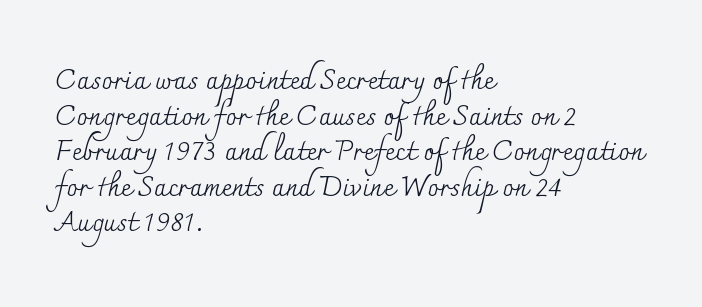
{"serif": "yes", "bold": "no", "weight": "regular", "width": "normal", "stroke_contrast": "medium", "x_height": "small", "monospaced": "no", "underline": "no", "align": "left", "line_spacing": "normal", "line_spacing_ratio": 1.27, "letter_spacing": "normal", "letter_spacing_em": 0.0, "glyph_px": 28}
